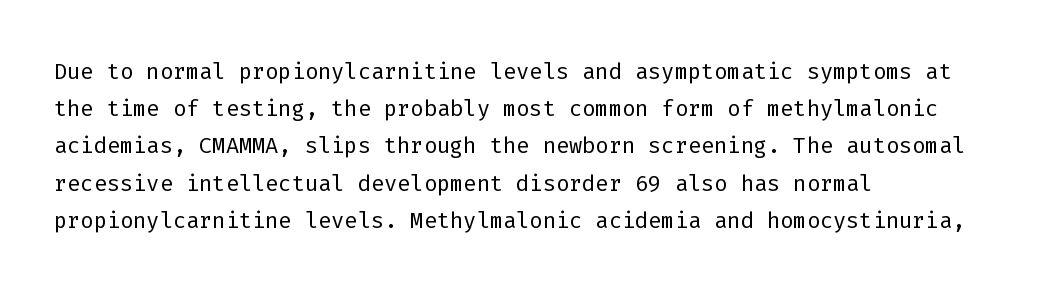
{"serif": "no", "italic": "no", "bold": "no", "weight": "light", "width": "normal", "stroke_contrast": "low", "x_height": "medium", "monospaced": "yes", "underline": "no", "align": "left", "line_spacing_ratio": 1.2, "letter_spacing": "normal", "letter_spacing_em": 0.0, "glyph_px": 31}
